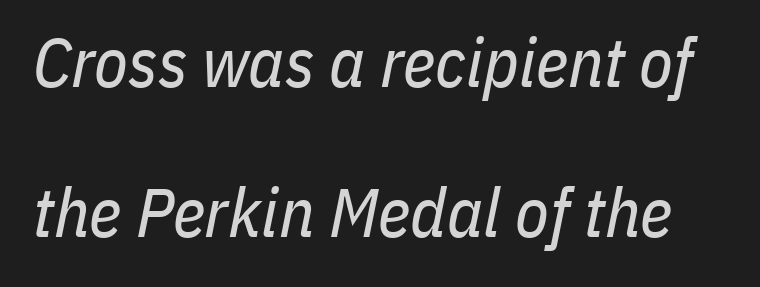
Q: Is the text bold? A: No.
Q: Is the text italic (slanted)? A: Yes, it leans right by about 11 degrees.
Q: Is the text underlined? A: No.
Q: Is the spacing between letters normal or unusually wide? A: Normal.
Q: Is the spacing between lines tight, normal or loose? A: Loose.
Q: Width (condensed, normal, or wide)? A: Condensed.
Q: Stroke contrast? A: Low.
Q: x-height? A: Medium.
Q: Monospaced? A: No.
